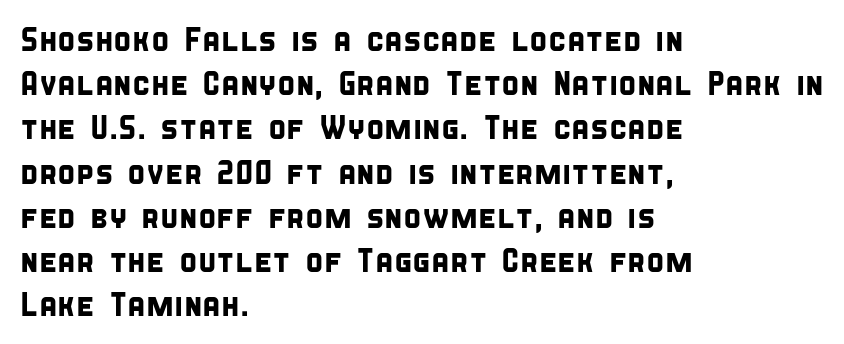
The image shows 33 px condensed sans-serif type; set left-aligned, normal line spacing (1.34x), normal letter spacing, not underlined; low stroke contrast and a large x-height.
